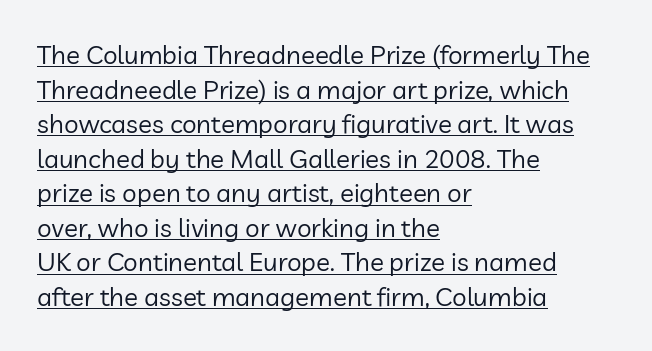
Characters follow at the spacing the type designer built in. Stroke mass is kept to a normal reading level or below. The rendering uses the underline text-decoration. Notice how descenders clear the ascenders below comfortably — that's standard leading.
